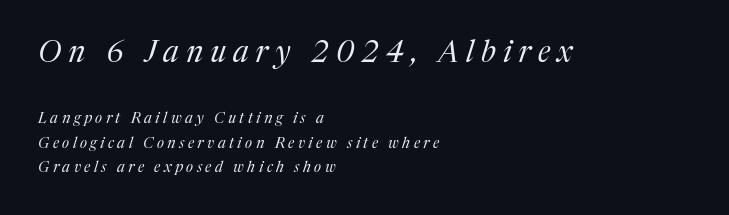
Q: Is the text bold? A: No.
Q: Is the text italic (slanted)? A: Yes, it leans right by about 17 degrees.
Q: Is the typeface a serif or a sans-serif typeface? A: Serif.
Q: Is the text underlined? A: No.
Q: How is the paragraph aligned? A: Left-aligned.
Q: Is the spacing between letters normal or unusually wide? A: Unusually wide.
Q: Is the spacing between lines tight, normal or loose? A: Normal.
Q: Which block of text is set in a larger size, the first (top) or the second (bottom)? A: The first (top) one.
Q: Width (condensed, normal, or wide)? A: Normal.
Q: Stroke contrast? A: Medium.
Q: x-height? A: Medium.
Q: Monospaced? A: No.
